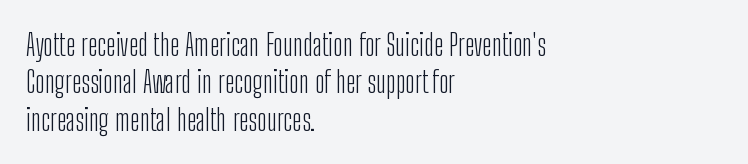
Serif or sans? Sans — the stroke terminals are bare. The type is set solid horizontally, with unmodified tracking. A typesetter would mark this as roman, not italic. Proportional: the letters do not fall into vertical columns.
